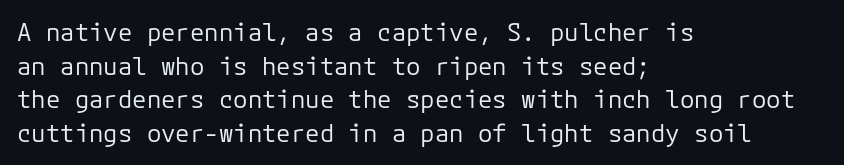
The image shows 24 px text type, upright; set left-aligned, normal line spacing (1.4x), normal letter spacing, not underlined.
